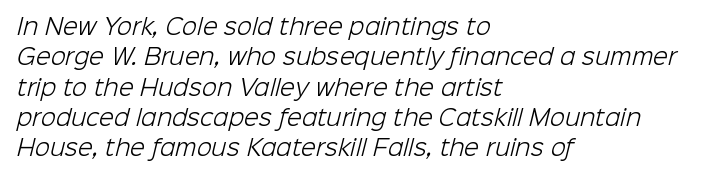
These lines sit exactly where default settings would place them. Summary of weight: not heavy and not bold. Each word holds together tightly as a unit, with standard inter-letter gaps. Anything drawn beneath the words? Only blank space. Compared with a centered layout, this one pins lines to the left instead.
